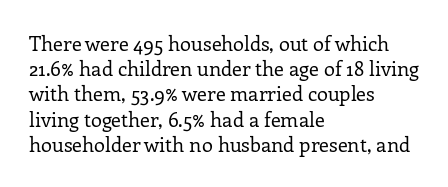
Q: Is the text bold? A: No.
Q: Is the text italic (slanted)? A: No, it is upright.
Q: Is the text underlined? A: No.
Q: How is the paragraph aligned? A: Left-aligned.
Q: Is the spacing between letters normal or unusually wide? A: Normal.
Q: Is the spacing between lines tight, normal or loose? A: Normal.
